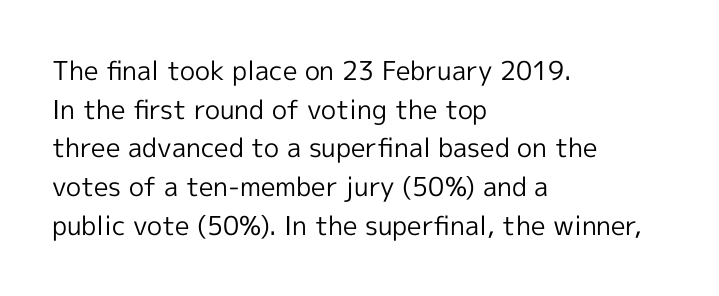
Posture: vertical. The weight tops out at a normal text grade. Words appear dense and cohesive because spacing is normal. If you drew a ruler down the left edge, every line would touch it. Line spacing here is normal. Underline: absent.
